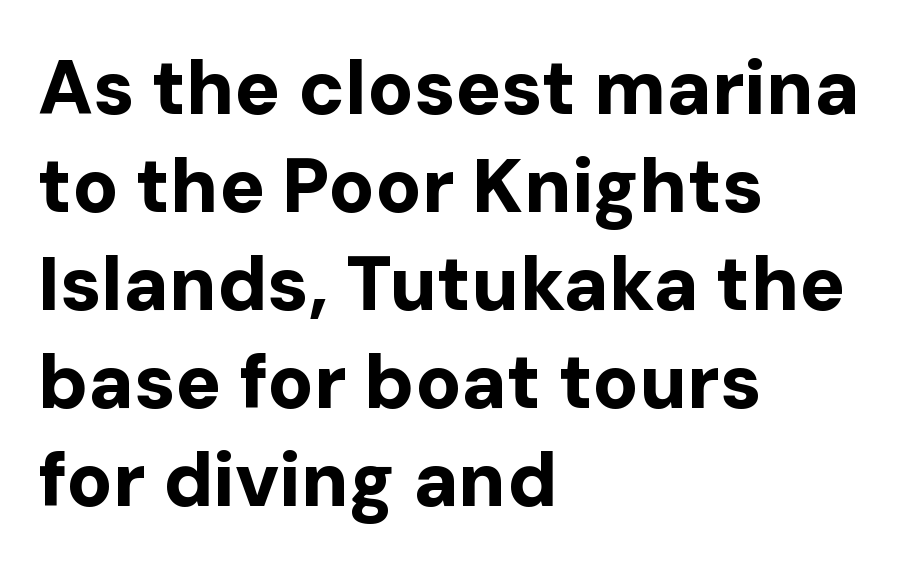
Q: Is the text bold? A: Yes.
Q: Is the text italic (slanted)? A: No, it is upright.
Q: Is the typeface a serif or a sans-serif typeface? A: Sans-serif.
Q: Is the text underlined? A: No.
Q: How is the paragraph aligned? A: Left-aligned.
Q: Is the spacing between letters normal or unusually wide? A: Normal.
Q: Is the spacing between lines tight, normal or loose? A: Normal.
Q: Width (condensed, normal, or wide)? A: Normal.
Q: Stroke contrast? A: Low.
Q: x-height? A: Medium.
Q: Monospaced? A: No.
